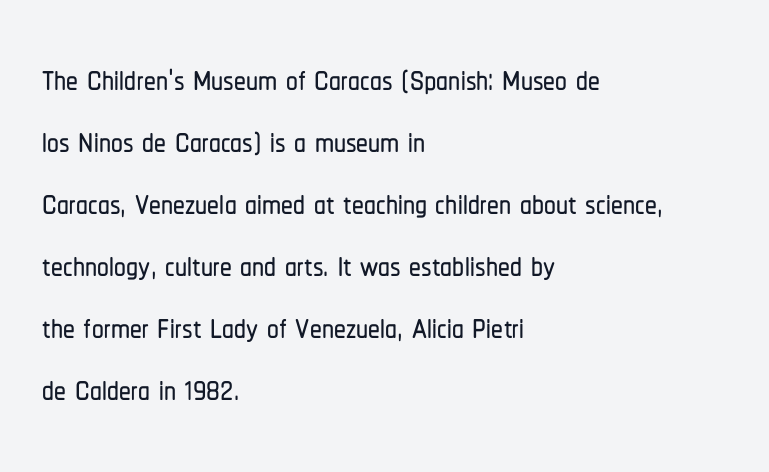
Q: Is the text italic (slanted)? A: No, it is upright.
Q: Is the typeface a serif or a sans-serif typeface? A: Sans-serif.
Q: Is the text underlined? A: No.
Q: How is the paragraph aligned? A: Left-aligned.
Q: Is the spacing between letters normal or unusually wide? A: Normal.
Q: Is the spacing between lines tight, normal or loose? A: Normal.
Q: Width (condensed, normal, or wide)? A: Condensed.
Q: Stroke contrast? A: Low.
Q: x-height? A: Medium.
Q: Monospaced? A: No.
